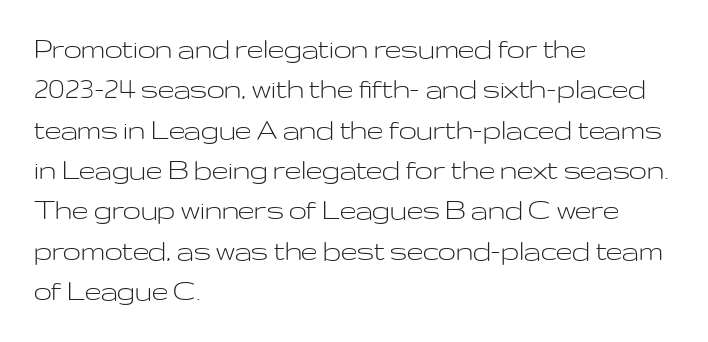
Q: Is the text bold? A: No.
Q: Is the text italic (slanted)? A: No, it is upright.
Q: Is the typeface a serif or a sans-serif typeface? A: Sans-serif.
Q: Is the text underlined? A: No.
Q: How is the paragraph aligned? A: Left-aligned.
Q: Is the spacing between letters normal or unusually wide? A: Normal.
Q: Is the spacing between lines tight, normal or loose? A: Normal.
Q: Width (condensed, normal, or wide)? A: Wide.
Q: Stroke contrast? A: Low.
Q: x-height? A: Medium.
Q: Monospaced? A: No.
